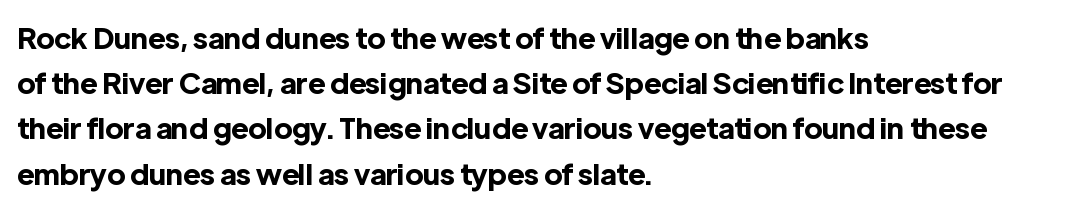
Q: Is the text bold? A: Yes.
Q: Is the text italic (slanted)? A: No, it is upright.
Q: Is the typeface a serif or a sans-serif typeface? A: Sans-serif.
Q: Is the text underlined? A: No.
Q: How is the paragraph aligned? A: Left-aligned.
Q: Is the spacing between letters normal or unusually wide? A: Normal.
Q: Is the spacing between lines tight, normal or loose? A: Normal.
Q: Width (condensed, normal, or wide)? A: Normal.
Q: x-height? A: Medium.
Q: Monospaced? A: No.
